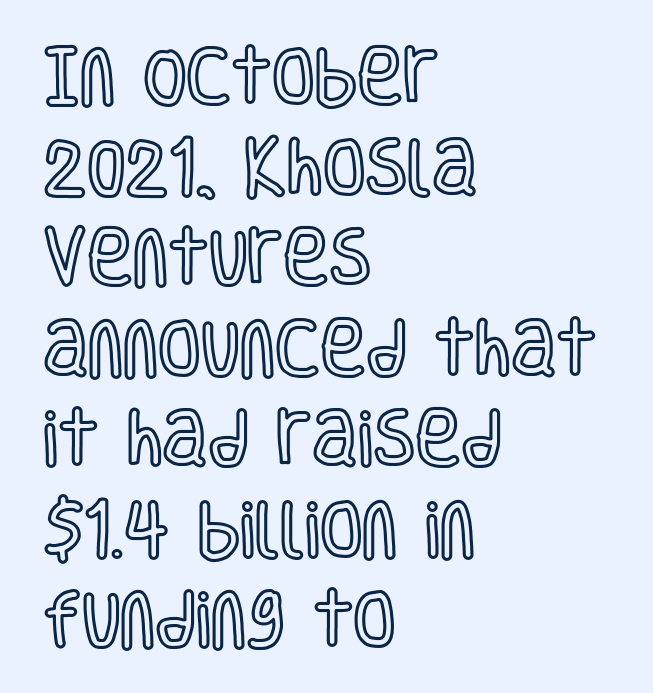
{"italic": "no", "width": "condensed", "x_height": "large", "monospaced": "no", "underline": "no", "align": "left", "line_spacing": "normal", "line_spacing_ratio": 1.46, "letter_spacing": "normal", "letter_spacing_em": 0.0, "glyph_px": 62}
